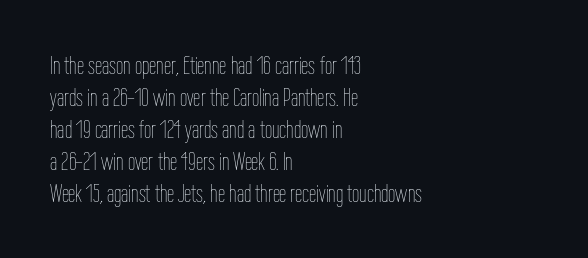
Q: Is the text bold? A: No.
Q: Is the text italic (slanted)? A: No, it is upright.
Q: Is the text underlined? A: No.
Q: How is the paragraph aligned? A: Left-aligned.
Q: Is the spacing between letters normal or unusually wide? A: Normal.
